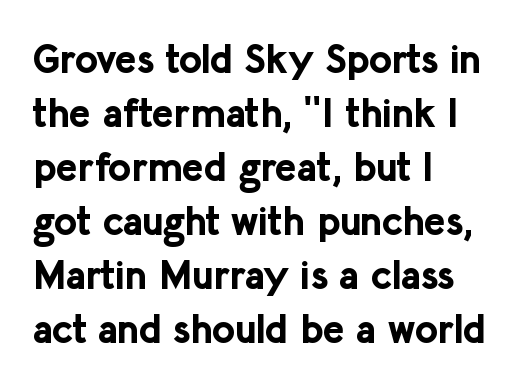
Q: Is the text bold? A: Yes.
Q: Is the text italic (slanted)? A: No, it is upright.
Q: Is the typeface a serif or a sans-serif typeface? A: Sans-serif.
Q: Is the text underlined? A: No.
Q: How is the paragraph aligned? A: Left-aligned.
Q: Is the spacing between letters normal or unusually wide? A: Normal.
Q: Is the spacing between lines tight, normal or loose? A: Normal.
Q: Width (condensed, normal, or wide)? A: Normal.
Q: Stroke contrast? A: Low.
Q: x-height? A: Medium.
Q: Monospaced? A: No.
